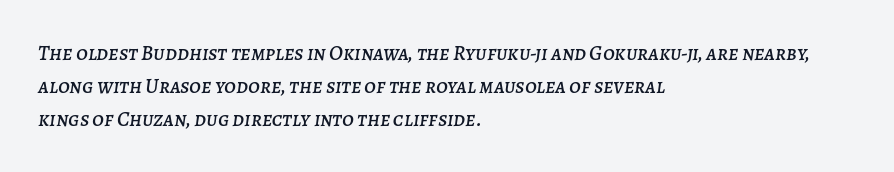
Leading: standard. A classic flush-left, rag-right setting is used for this passage. Observe the ordinary spacing: letters are neighbours, not strangers. You can tell it's italic because the verticals aren't actually vertical. Plain, unruled lines of type.
